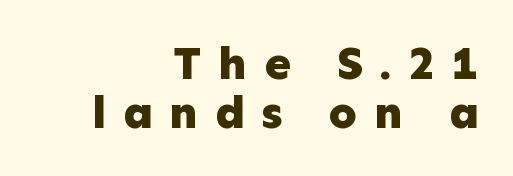
{"serif": "no", "italic": "no", "bold": "yes", "weight": "bold", "width": "normal", "stroke_contrast": "low", "x_height": "medium", "monospaced": "no", "underline": "no", "align": "right", "line_spacing": "tight", "line_spacing_ratio": 1.05, "letter_spacing": "wide", "letter_spacing_em": 0.35, "glyph_px": 47}
